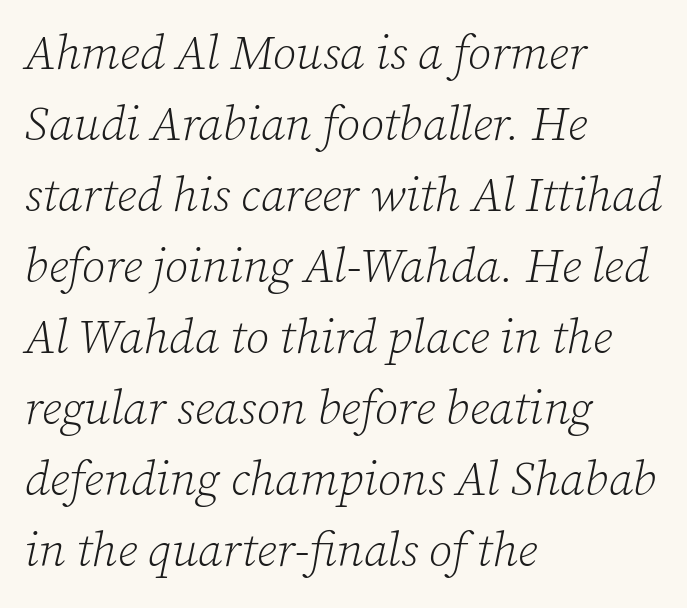
{"serif": "yes", "italic": "yes", "lean": "right", "slant_degrees": 12, "bold": "no", "weight": "light", "width": "normal", "stroke_contrast": "low", "x_height": "medium", "monospaced": "no", "underline": "no", "align": "left", "line_spacing": "normal", "line_spacing_ratio": 1.48, "letter_spacing": "normal", "letter_spacing_em": 0.0, "glyph_px": 48}
